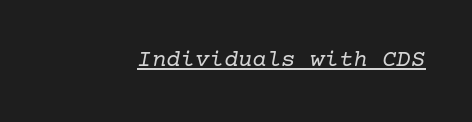
{"italic": "yes", "lean": "right", "slant_degrees": 10, "bold": "no", "underline": "yes", "letter_spacing": "normal", "letter_spacing_em": 0.0, "glyph_px": 24}
